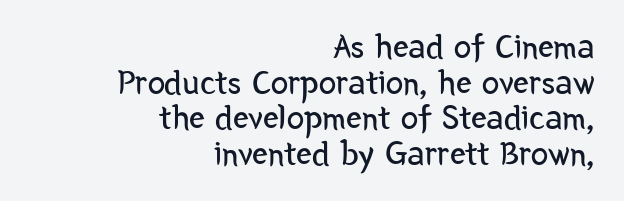
Q: Is the text bold? A: No.
Q: Is the text italic (slanted)? A: No, it is upright.
Q: Is the typeface a serif or a sans-serif typeface? A: Sans-serif.
Q: Is the text underlined? A: No.
Q: How is the paragraph aligned? A: Right-aligned.
Q: Is the spacing between letters normal or unusually wide? A: Normal.
Q: Is the spacing between lines tight, normal or loose? A: Tight.
Q: Width (condensed, normal, or wide)? A: Condensed.
Q: Stroke contrast? A: Low.
Q: x-height? A: Medium.
Q: Monospaced? A: No.
